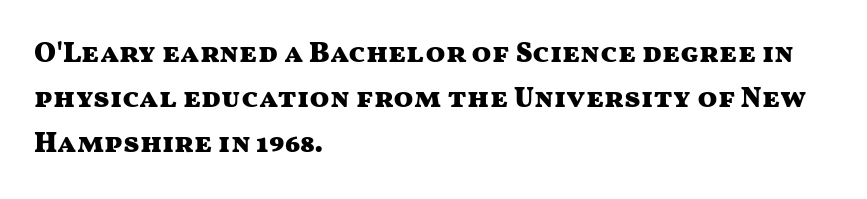
{"serif": "no", "italic": "no", "bold": "yes", "weight": "heavy", "width": "wide", "stroke_contrast": "medium", "x_height": "medium", "monospaced": "no", "underline": "no", "align": "left", "line_spacing": "normal", "line_spacing_ratio": 1.55, "letter_spacing": "normal", "letter_spacing_em": 0.0, "glyph_px": 29}
